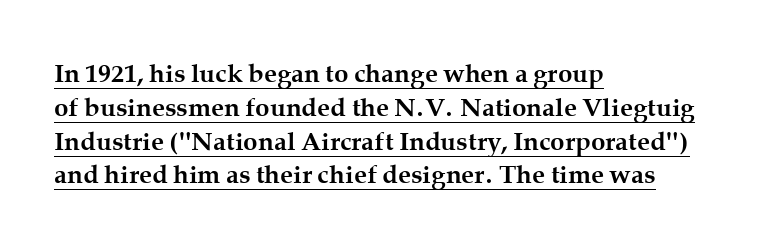
Italic? Not at all — the glyphs are vertical. These lines stack with their left ends in a neat column. Default kerning and tracking; the words read as compact shapes. What's the leading like? Ordinary, nothing unusual. The strokes are fattened all the way to bold.
